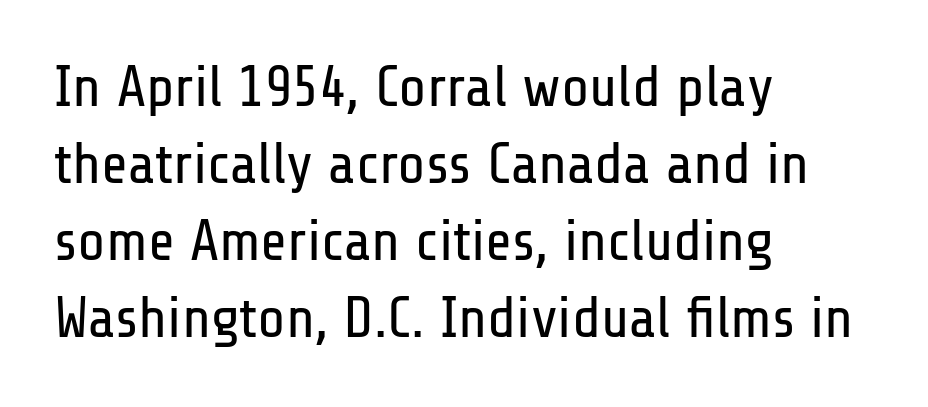
{"serif": "no", "italic": "no", "bold": "no", "weight": "regular", "width": "condensed", "stroke_contrast": "low", "x_height": "medium", "monospaced": "no", "underline": "no", "align": "left", "line_spacing": "normal", "line_spacing_ratio": 1.33, "letter_spacing": "normal", "letter_spacing_em": 0.0, "glyph_px": 58}
